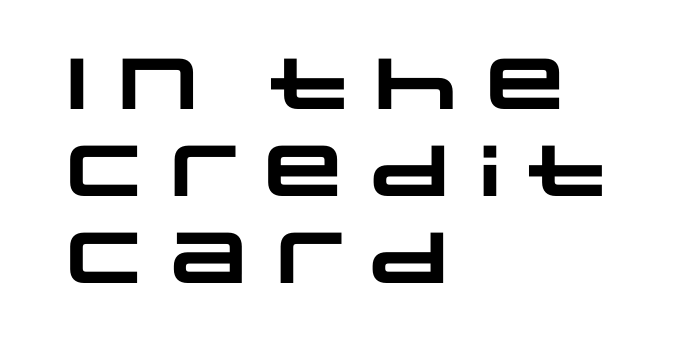
{"serif": "no", "bold": "yes", "weight": "heavy", "width": "wide", "stroke_contrast": "low", "x_height": "large", "monospaced": "no", "underline": "no", "align": "left", "line_spacing_ratio": 1.21, "letter_spacing": "normal", "letter_spacing_em": 0.0, "glyph_px": 72}
